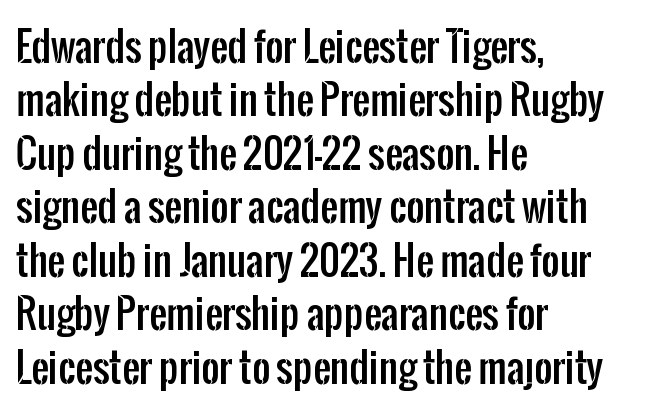
{"serif": "no", "italic": "no", "width": "condensed", "stroke_contrast": "low", "x_height": "medium", "monospaced": "no", "underline": "no", "align": "left", "line_spacing": "normal", "line_spacing_ratio": 1.37, "letter_spacing": "normal", "letter_spacing_em": 0.0, "glyph_px": 39}
